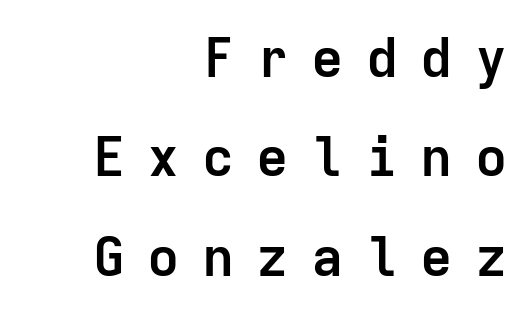
The image shows 54 px semibold sans-serif type, upright, monospaced; set right-aligned, line spacing 1.84x, unusually wide letter spacing (+0.41 em), not underlined; low stroke contrast and a medium x-height.
